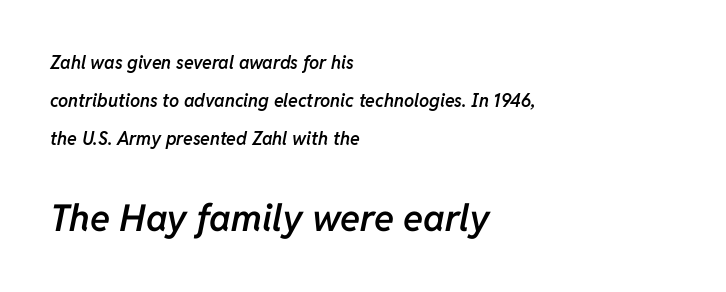
The image shows 37 px semibold type, italic (leaning right); set left-aligned, loose line spacing (2.1x), normal letter spacing, not underlined; the second (bottom) block is 2.06x larger; low stroke contrast and a medium x-height.
